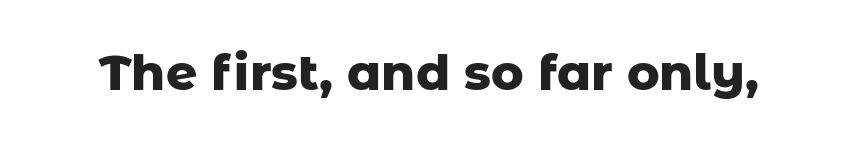
The image shows 49 px heavy sans-serif type, upright; set normal letter spacing, not underlined; low stroke contrast and a medium x-height.
